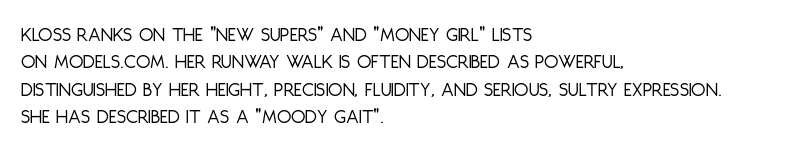
The image shows 21 px text type, upright; set left-aligned, normal line spacing (1.3x), normal letter spacing, not underlined.
